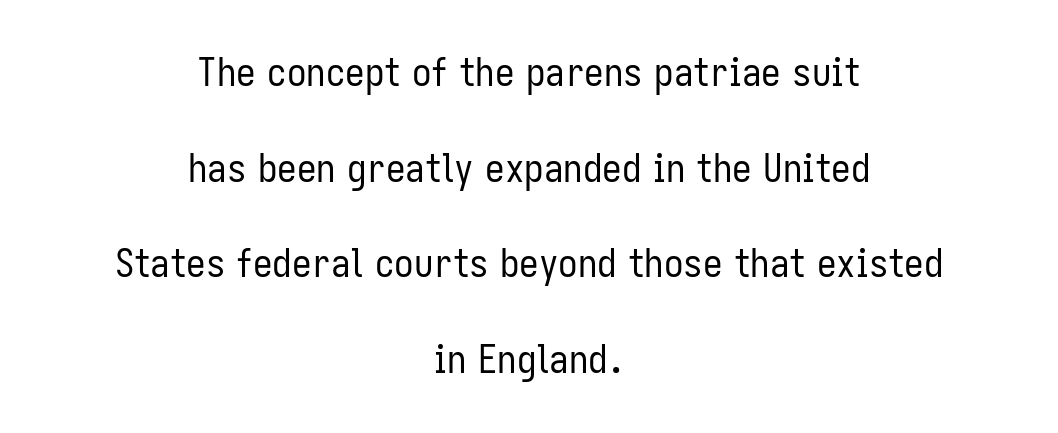
Q: Is the text bold? A: No.
Q: Is the text italic (slanted)? A: No, it is upright.
Q: Is the typeface a serif or a sans-serif typeface? A: Sans-serif.
Q: Is the text underlined? A: No.
Q: How is the paragraph aligned? A: Centered.
Q: Is the spacing between letters normal or unusually wide? A: Normal.
Q: Is the spacing between lines tight, normal or loose? A: Loose.
Q: Width (condensed, normal, or wide)? A: Condensed.
Q: Stroke contrast? A: Low.
Q: x-height? A: Medium.
Q: Monospaced? A: No.
